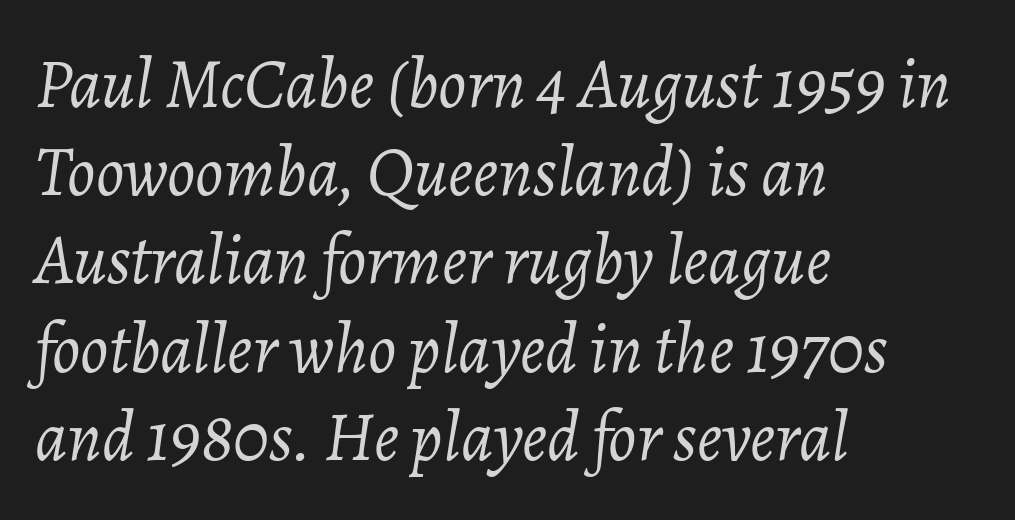
What's the leading like? Ordinary, nothing unusual. Compared with a typical body face, this is equally light or lighter still. The foot of each line stays bare and open. The glyphs look as if they've been sheared to an angle. The rag falls on the right side of this text block.
